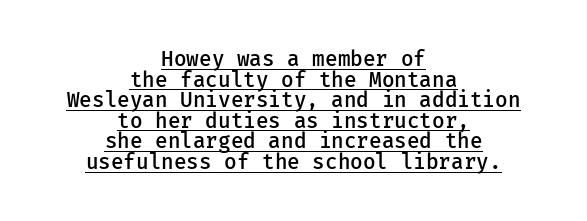
The image shows 21 px text type, upright; set centered, tight line spacing (0.98x), normal letter spacing, underlined.
